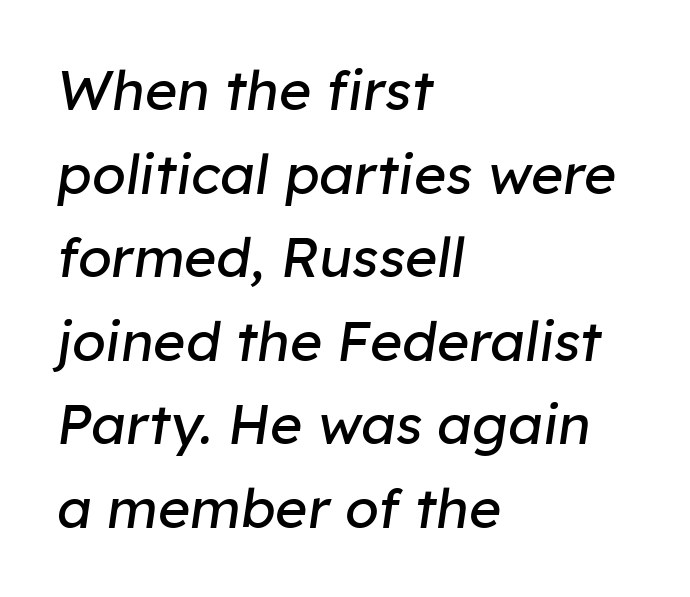
The face used here is rendered with its standard letterfit. Reading down the block, your eye returns to a fixed left position each line. Type without underlining. One glance says typical: line gaps are just what's usual.
